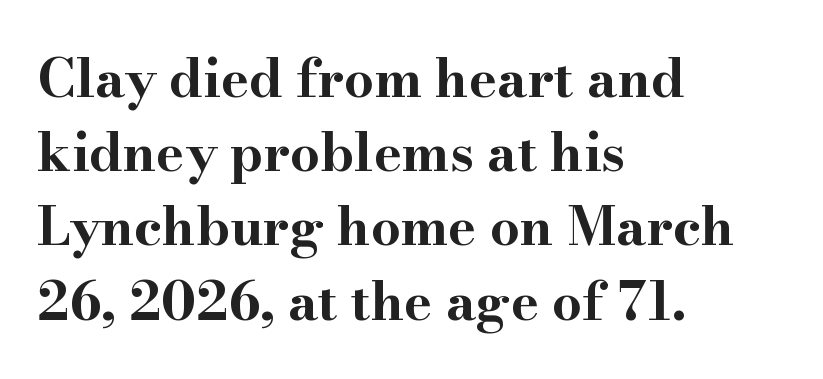
Q: Is the text bold? A: Yes.
Q: Is the text italic (slanted)? A: No, it is upright.
Q: Is the typeface a serif or a sans-serif typeface? A: Serif.
Q: Is the text underlined? A: No.
Q: How is the paragraph aligned? A: Left-aligned.
Q: Is the spacing between letters normal or unusually wide? A: Normal.
Q: Is the spacing between lines tight, normal or loose? A: Normal.
Q: Width (condensed, normal, or wide)? A: Wide.
Q: Stroke contrast? A: High.
Q: x-height? A: Small.
Q: Monospaced? A: No.
